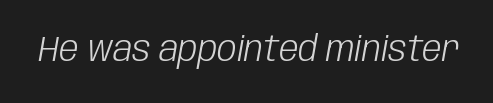
Q: Is the text bold? A: No.
Q: Is the text italic (slanted)? A: Yes, it leans right by about 10 degrees.
Q: Is the text underlined? A: No.
Q: Is the spacing between letters normal or unusually wide? A: Normal.
Q: Width (condensed, normal, or wide)? A: Condensed.
Q: Stroke contrast? A: Low.
Q: x-height? A: Large.
Q: Monospaced? A: No.
